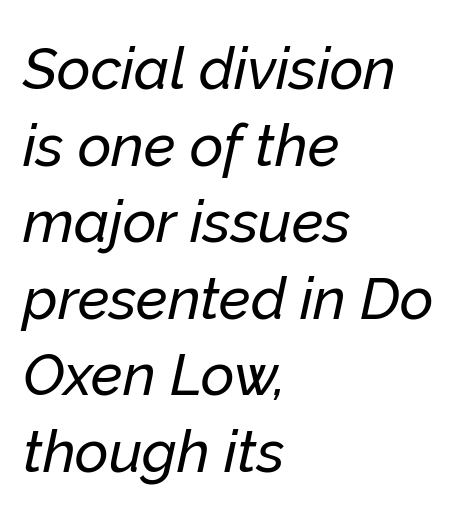
{"italic": "yes", "lean": "right", "slant_degrees": 12, "width": "normal", "stroke_contrast": "low", "x_height": "medium", "monospaced": "no", "underline": "no", "align": "left", "line_spacing": "normal", "line_spacing_ratio": 1.32, "letter_spacing": "normal", "letter_spacing_em": 0.0, "glyph_px": 58}
